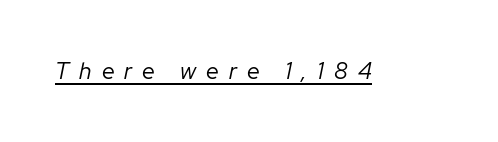
{"italic": "yes", "lean": "right", "slant_degrees": 12, "bold": "no", "underline": "yes", "letter_spacing": "wide", "letter_spacing_em": 0.44, "glyph_px": 23}
